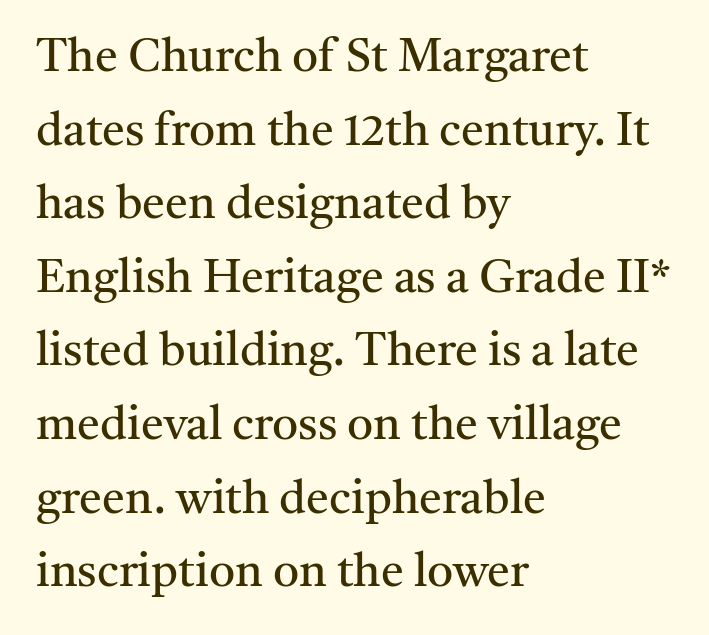
Unlike italic type, these characters show no tilt at all. Beneath every word, the page is bare. The font family rendered here belongs to the serif group. Note the varied advance widths — an 'i' is clearly narrower than an 'm'. Tracking value appears to be zero — textbook default spacing.
